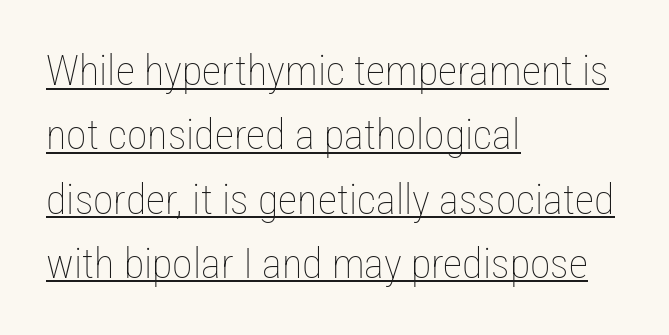
{"italic": "no", "bold": "no", "weight": "thin", "width": "condensed", "stroke_contrast": "low", "x_height": "medium", "monospaced": "no", "underline": "yes", "align": "left", "line_spacing": "normal", "line_spacing_ratio": 1.53, "letter_spacing": "normal", "letter_spacing_em": 0.0, "glyph_px": 42}
